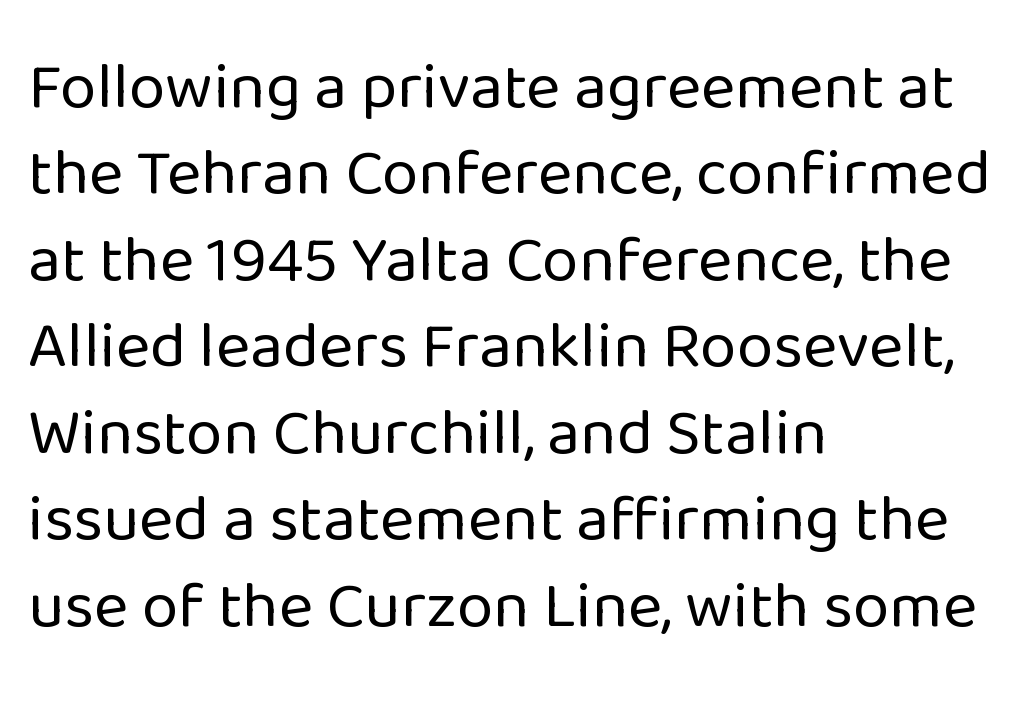
The image shows 66 px regular-weight sans-serif type, upright; set left-aligned, normal line spacing (1.31x), normal letter spacing, not underlined; low stroke contrast and a medium x-height.
